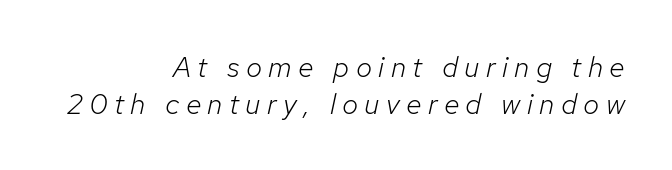
The image shows 29 px light type, italic (leaning right); set right-aligned, normal line spacing (1.26x), unusually wide letter spacing (+0.22 em), not underlined; low stroke contrast and a medium x-height.
